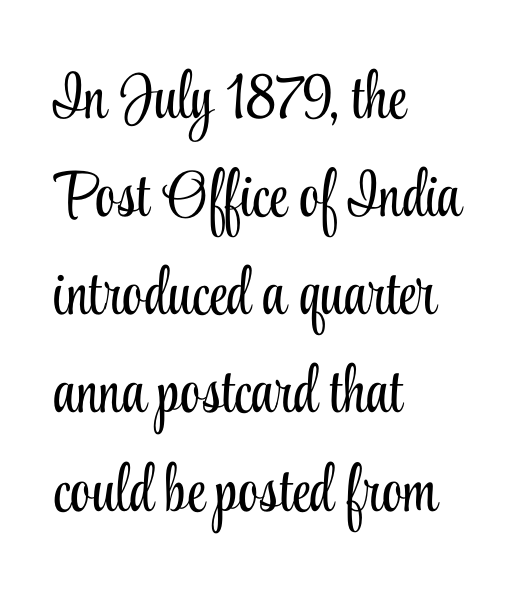
The image shows 65 px light, condensed serif type; set left-aligned, normal line spacing (1.51x), normal letter spacing, not underlined; low stroke contrast and a small x-height.
